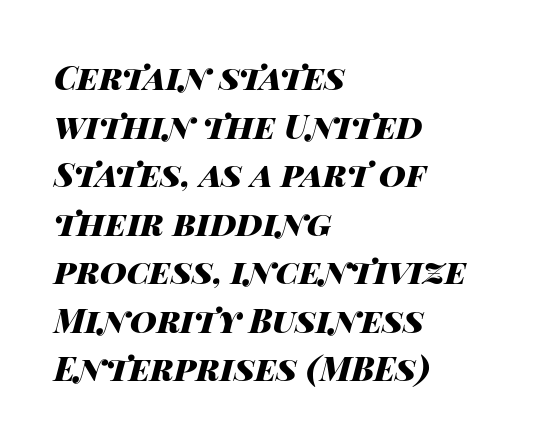
{"italic": "yes", "lean": "right", "slant_degrees": 14, "bold": "yes", "weight": "heavy", "width": "wide", "stroke_contrast": "high", "x_height": "large", "monospaced": "no", "underline": "no", "align": "left", "line_spacing": "normal", "line_spacing_ratio": 1.47, "letter_spacing": "normal", "letter_spacing_em": 0.0, "glyph_px": 33}
